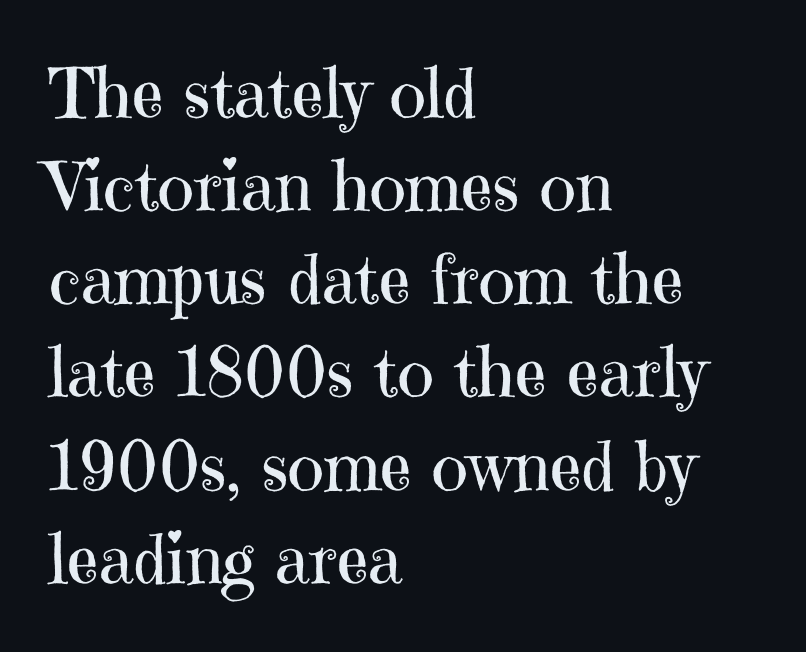
Here the designer chose a conventional face with non-uniform glyph widths. Nobody touched the tracking dial on this one. No italicization has been applied; the sample stays upright. In terms of letterform style, serifs are clearly present. Students, observe: this is what conventionally led text looks like.
